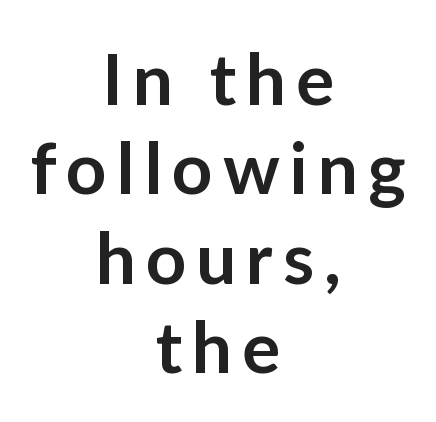
The image shows 71 px semibold sans-serif type, upright; set centered, normal line spacing (1.26x), not underlined; low stroke contrast and a medium x-height.
